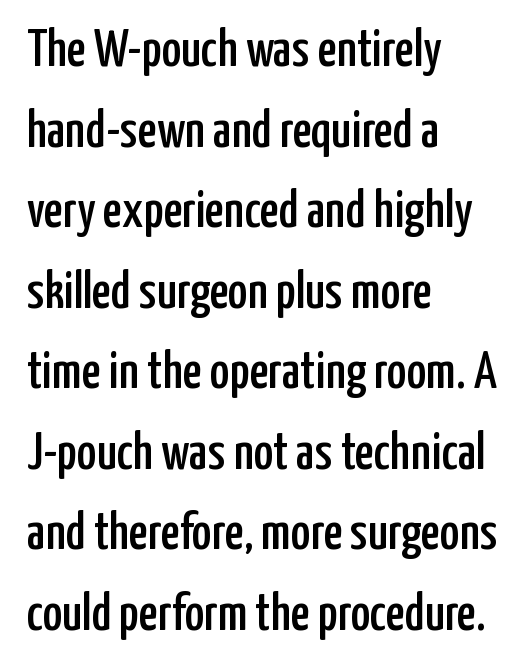
The image shows 53 px condensed sans-serif type, upright; set left-aligned, normal line spacing (1.52x), normal letter spacing, not underlined; low stroke contrast and a medium x-height.
